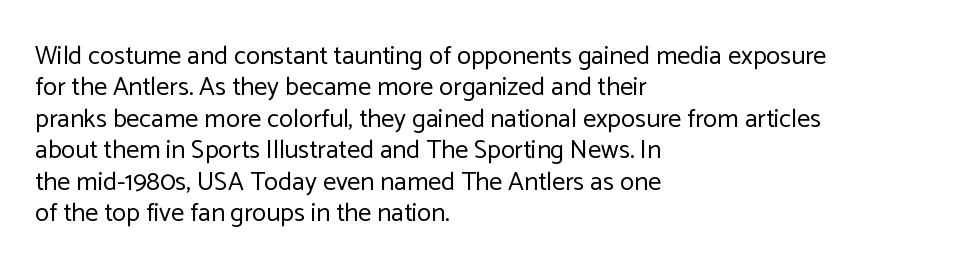
{"italic": "no", "bold": "no", "underline": "no", "align": "left", "line_spacing_ratio": 1.21, "letter_spacing": "normal", "letter_spacing_em": 0.0, "glyph_px": 26}
